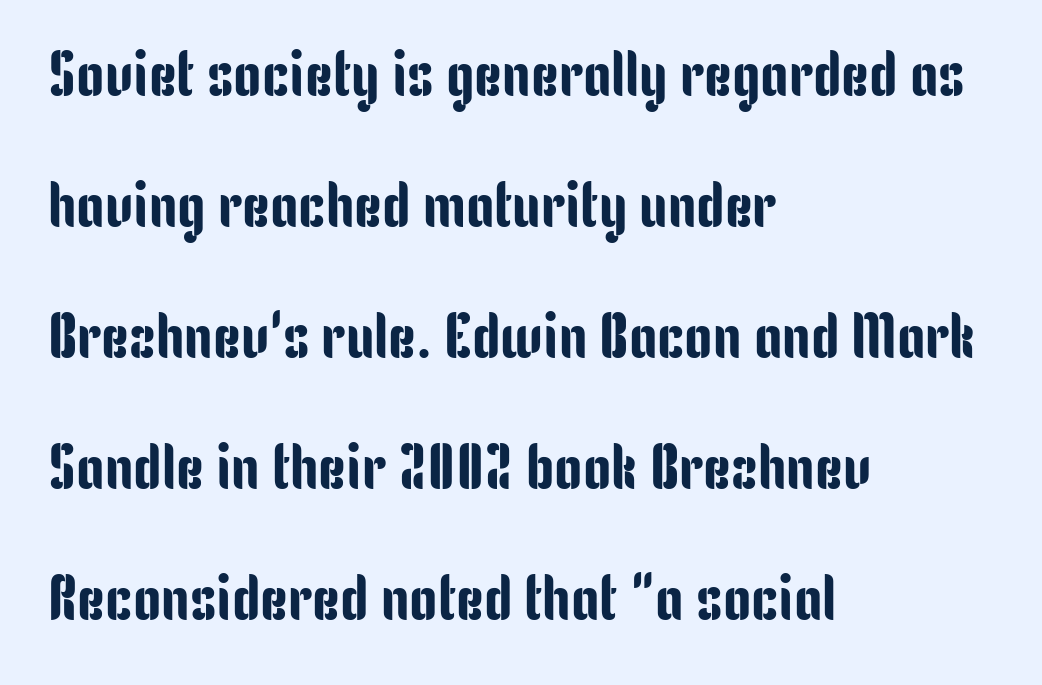
The image shows 63 px condensed sans-serif type, upright; set left-aligned, loose line spacing (2.08x), normal letter spacing, not underlined; low stroke contrast and a medium x-height.
